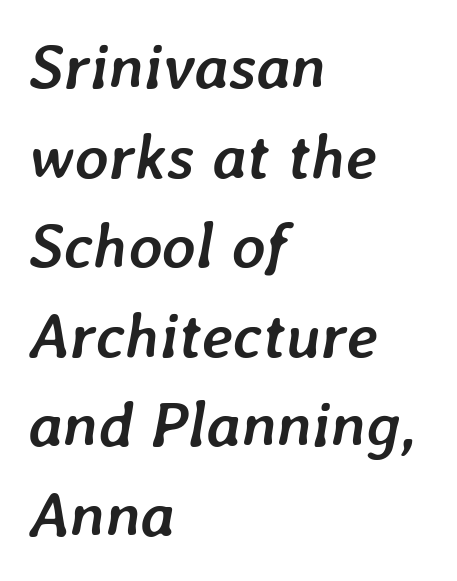
The image shows 64 px semibold type, italic (leaning right); set left-aligned, normal line spacing (1.4x), normal letter spacing, not underlined; low stroke contrast and a medium x-height.
